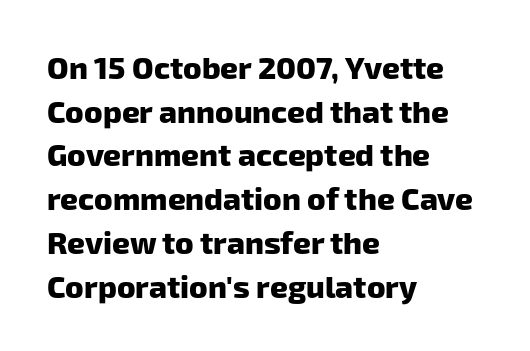
Q: Is the text bold? A: Yes.
Q: Is the typeface a serif or a sans-serif typeface? A: Sans-serif.
Q: Is the text underlined? A: No.
Q: How is the paragraph aligned? A: Left-aligned.
Q: Is the spacing between letters normal or unusually wide? A: Normal.
Q: Is the spacing between lines tight, normal or loose? A: Normal.
Q: Width (condensed, normal, or wide)? A: Normal.
Q: Stroke contrast? A: Low.
Q: x-height? A: Medium.
Q: Monospaced? A: No.
